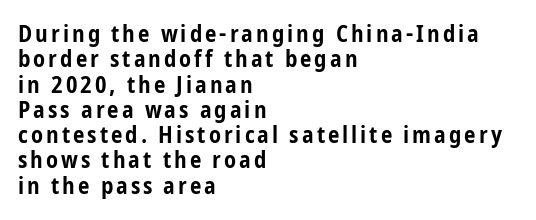
The typesetting leans heavy: a genuine bold. Unmarked baselines from the first word to the last. Closely set lines give the paragraph a compact silhouette. This is the regular roman posture of the typeface. The lines are quadded left.
